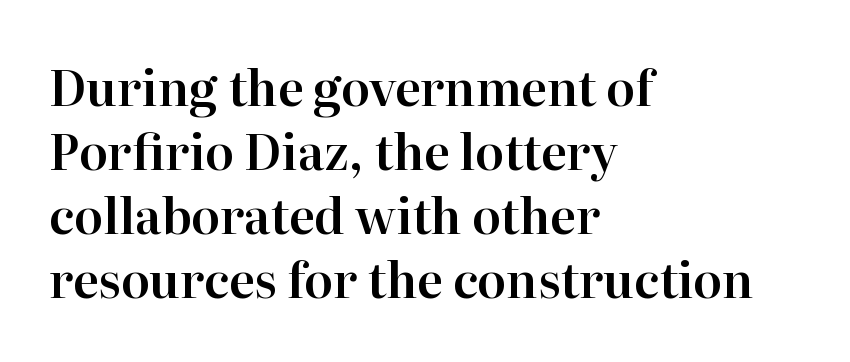
The image shows 48 px serif type, upright; set left-aligned, normal line spacing (1.33x), normal letter spacing, not underlined; high stroke contrast and a medium x-height.
